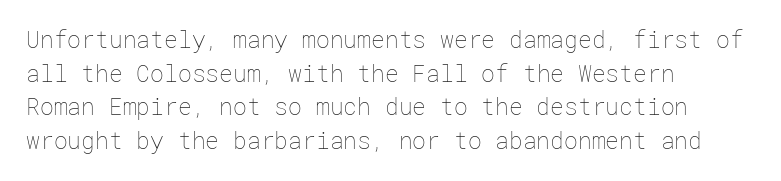
What stands out about the letter spacing? Nothing — it is the standard amount. Type without underlining. You can tell it's not italic because the verticals are truly vertical. Is there much room between lines? A standard amount, neither cramped nor airy.
